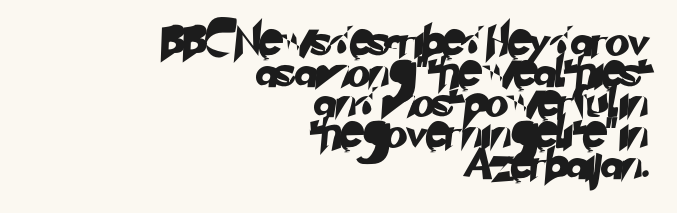
Does extra space separate the letters? No, they use regular spacing. The passage shown is typed in a proportional face where columns would drift. Closely set lines give the paragraph a compact silhouette. Nobody drew a line under any word here.
